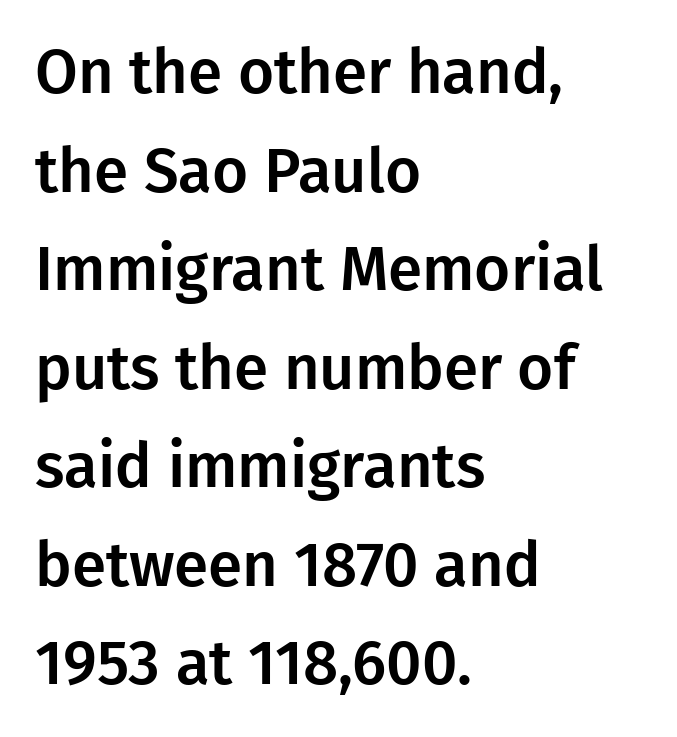
Only glyphs here, with clear space below each row. Spacing between characters is what you'd get straight out of the box. Classification — sans serif. Do the characters align in a grid? No, the font is proportional. Regular leading.
